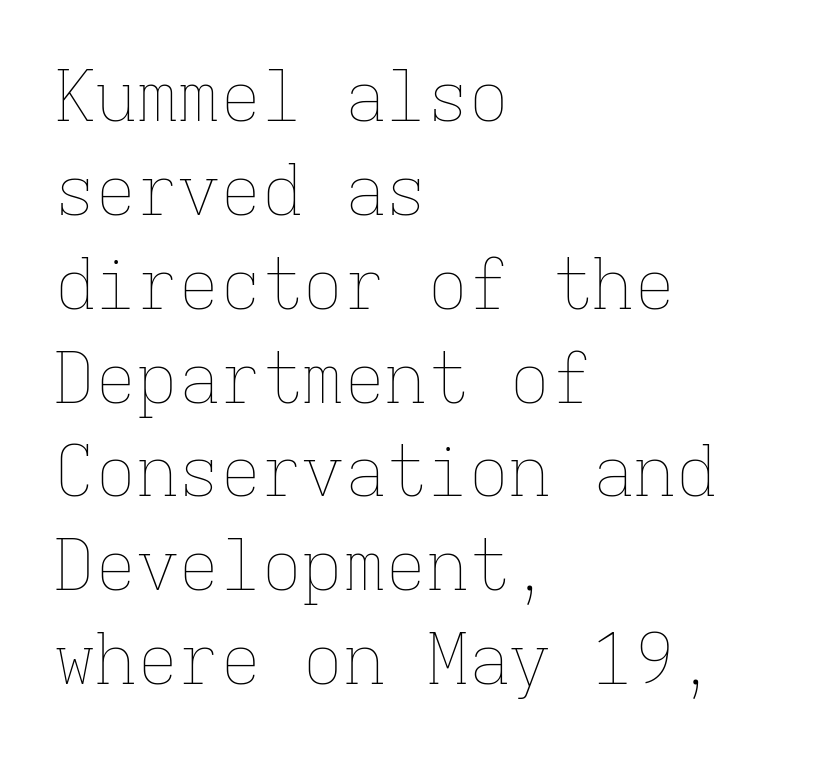
The passage shown is typed in a monospace face where columns stay perfectly aligned. The font is comparable to plain body text, perhaps lighter. Posture: straight, roman, zero tilt. The glyphs are unaccompanied by any horizontal stroke below them.
